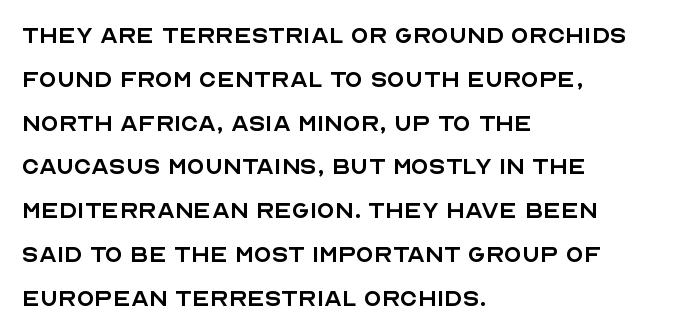
{"serif": "no", "italic": "no", "bold": "no", "weight": "regular", "width": "normal", "x_height": "large", "monospaced": "no", "underline": "no", "align": "left", "line_spacing": "normal", "line_spacing_ratio": 1.51, "letter_spacing": "normal", "letter_spacing_em": 0.0, "glyph_px": 29}
